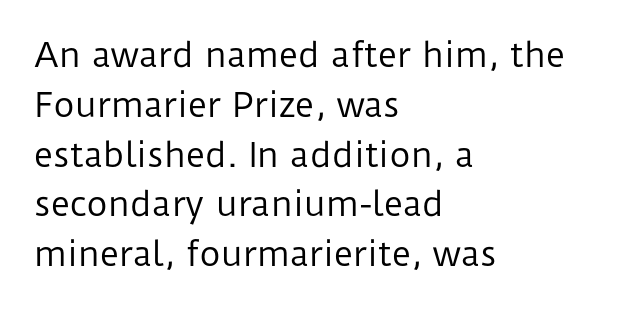
In terms of letterform style, serifs are entirely absent. The glyphs are unaccompanied by any horizontal stroke below them. Varying glyph widths throughout — classic text-font behaviour. Default kerning and tracking; the words read as compact shapes.
